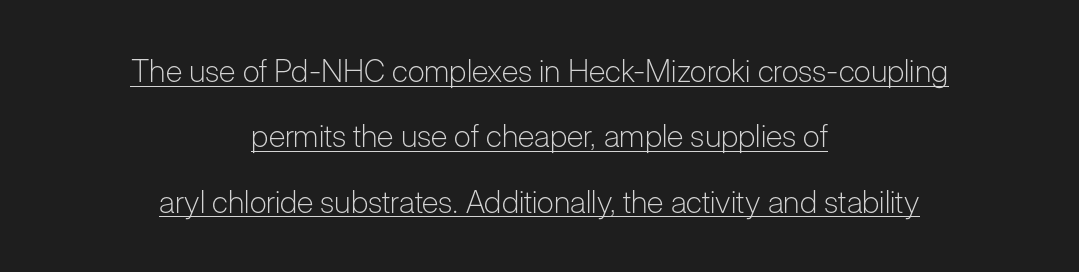
{"serif": "no", "italic": "no", "bold": "no", "weight": "light", "width": "normal", "stroke_contrast": "low", "x_height": "medium", "monospaced": "no", "underline": "yes", "align": "center", "line_spacing": "loose", "line_spacing_ratio": 2.11, "letter_spacing": "normal", "letter_spacing_em": 0.0, "glyph_px": 31}
